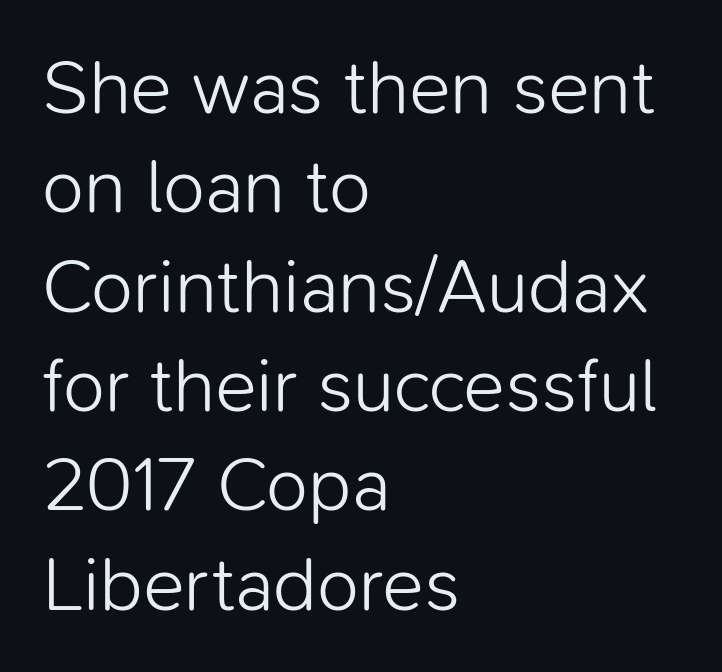
The image shows 77 px light sans-serif type, upright; set left-aligned, normal line spacing (1.29x), normal letter spacing, not underlined; low stroke contrast and a medium x-height.
